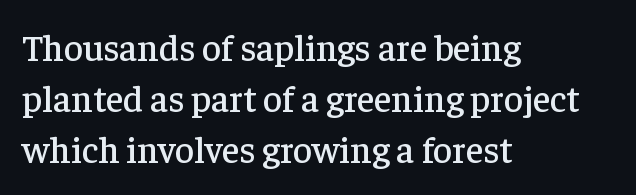
{"serif": "yes", "italic": "no", "width": "normal", "stroke_contrast": "low", "x_height": "medium", "monospaced": "no", "underline": "no", "align": "left", "line_spacing": "normal", "line_spacing_ratio": 1.38, "letter_spacing": "normal", "letter_spacing_em": 0.0, "glyph_px": 37}
